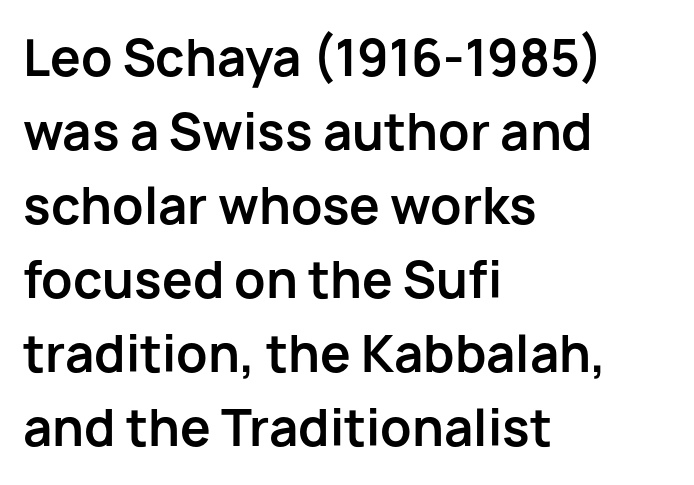
The image shows 49 px bold sans-serif type, upright; set left-aligned, normal line spacing (1.51x), normal letter spacing, not underlined; low stroke contrast and a medium x-height.
